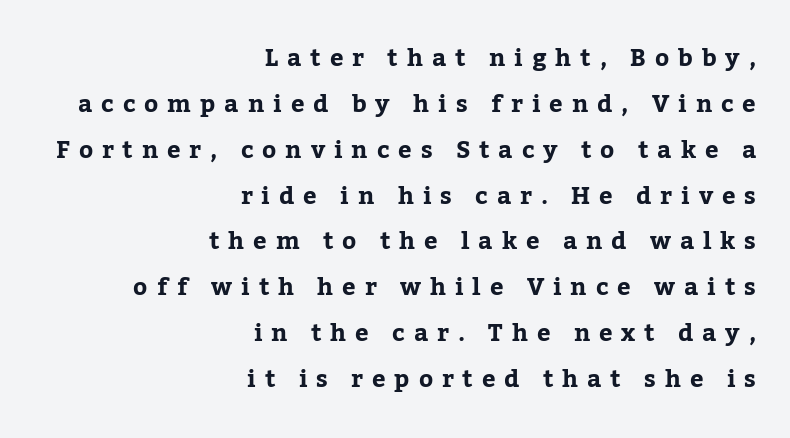
In terms of letterspacing, this is a distinctly airy, spread setting. What's the leading like? Stretched, with rows far apart. The specimen omits any rule beneath the text block's lines. This sample is right-justified, so line beginnings fall wherever the words allow. When letters stand straight like this, we call the style roman or upright.
